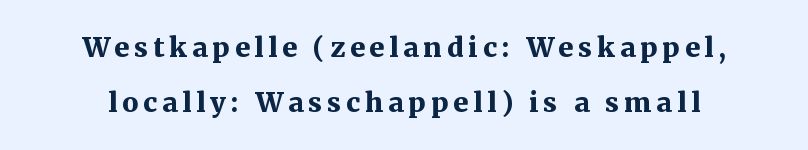
Q: Is the text bold? A: Yes.
Q: Is the text italic (slanted)? A: No, it is upright.
Q: Is the text underlined? A: No.
Q: Is the spacing between lines tight, normal or loose? A: Loose.
